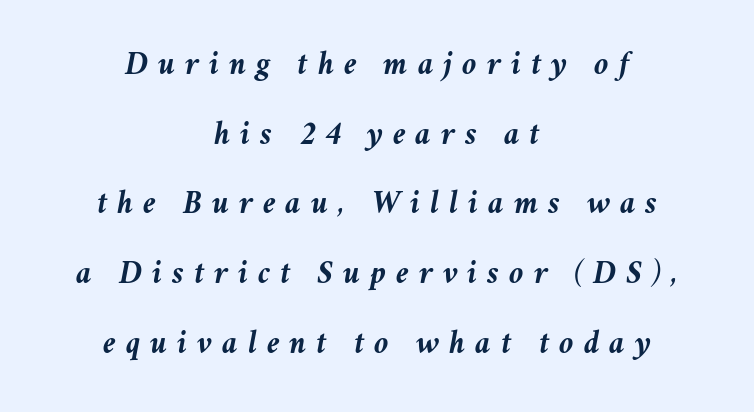
Q: Is the text bold? A: Yes.
Q: Is the text italic (slanted)? A: Yes, it leans right by about 11 degrees.
Q: Is the text underlined? A: No.
Q: How is the paragraph aligned? A: Centered.
Q: Is the spacing between letters normal or unusually wide? A: Unusually wide.
Q: Is the spacing between lines tight, normal or loose? A: Loose.
Q: Width (condensed, normal, or wide)? A: Normal.
Q: Stroke contrast? A: Medium.
Q: x-height? A: Medium.
Q: Monospaced? A: No.
